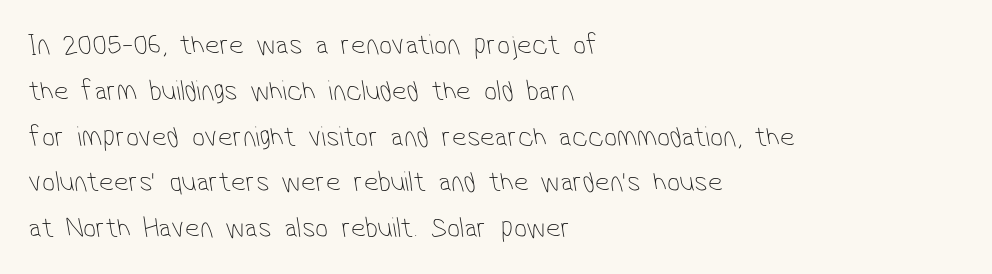
The image shows 29 px thin, condensed sans-serif type; set left-aligned, normal line spacing (1.58x), normal letter spacing, not underlined; low stroke contrast and a medium x-height.
